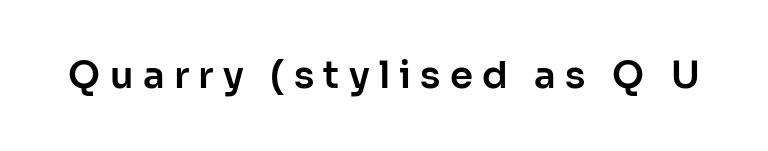
Is this a fixed-width face? No — the glyphs have proportional, varying widths. The words here are not underlined. Every stem runs plumb, perpendicular to the baseline. The line texture is sparse and dotted thanks to wide tracking.
